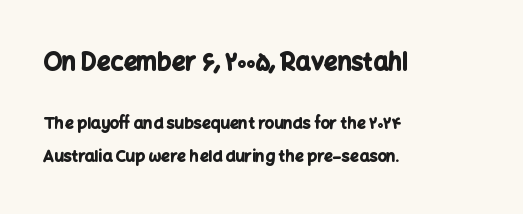
The image shows 24 px bold type, upright; set left-aligned, loose line spacing (2.01x), normal letter spacing, not underlined; the first (top) block is 1.5x larger.
